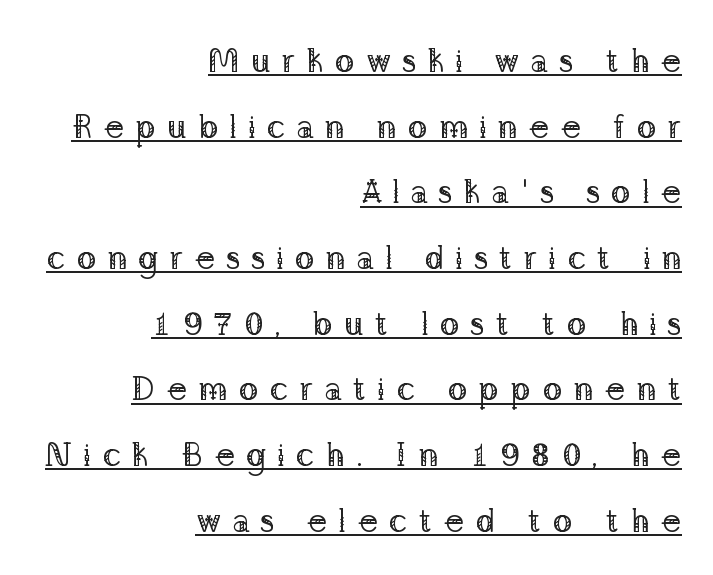
{"serif": "yes", "italic": "no", "bold": "no", "weight": "regular", "width": "normal", "stroke_contrast": "low", "x_height": "medium", "monospaced": "no", "underline": "yes", "align": "right", "line_spacing": "loose", "line_spacing_ratio": 1.99, "letter_spacing": "wide", "letter_spacing_em": 0.33, "glyph_px": 33}
